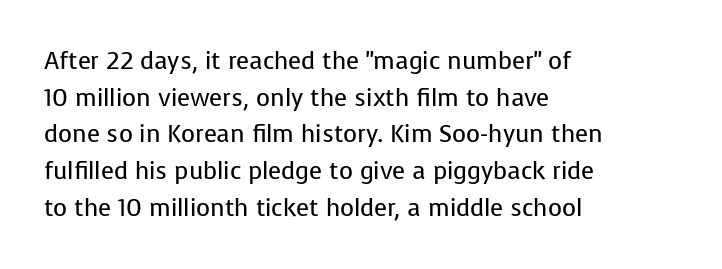
{"italic": "no", "bold": "no", "underline": "no", "align": "left", "line_spacing": "normal", "line_spacing_ratio": 1.53, "letter_spacing": "normal", "letter_spacing_em": 0.0, "glyph_px": 24}
